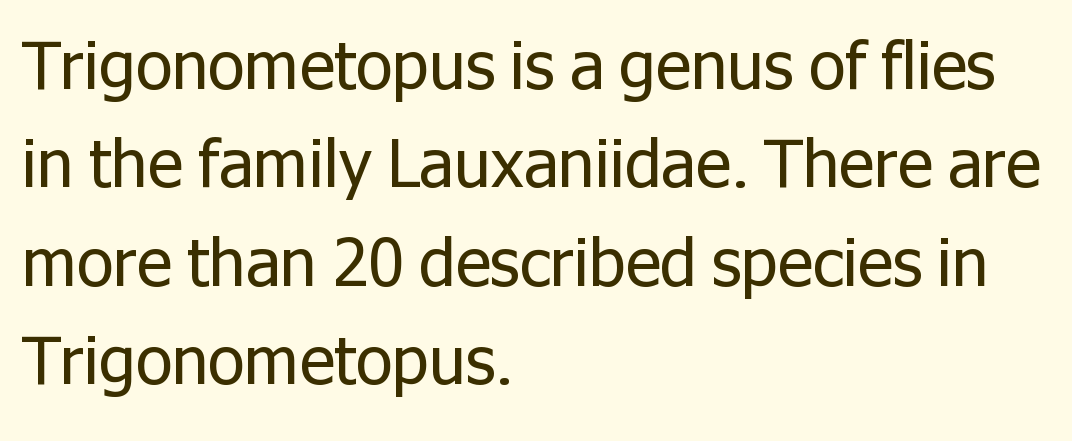
The image shows 66 px regular-weight sans-serif type, upright; set left-aligned, normal line spacing (1.49x), normal letter spacing, not underlined; low stroke contrast and a medium x-height.
